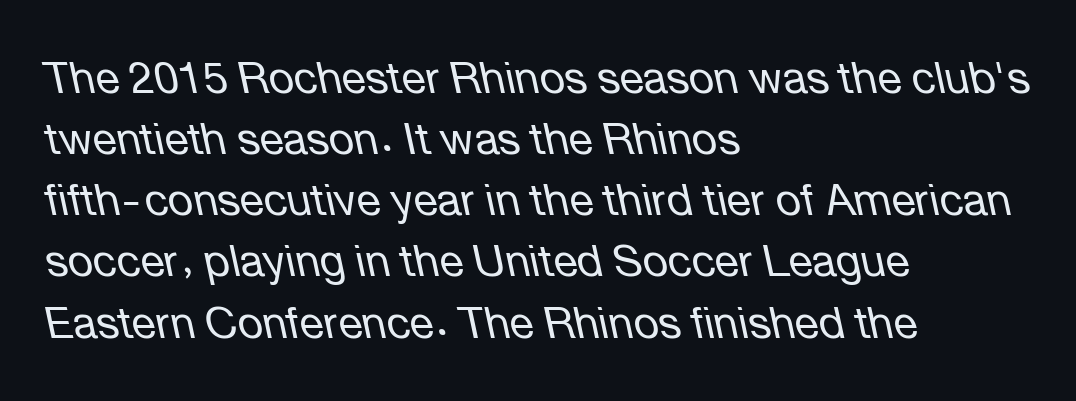
Q: Is the text bold? A: No.
Q: Is the text italic (slanted)? A: Yes, it leans left by about 12 degrees.
Q: Is the text underlined? A: No.
Q: How is the paragraph aligned? A: Left-aligned.
Q: Is the spacing between letters normal or unusually wide? A: Normal.
Q: Is the spacing between lines tight, normal or loose? A: Normal.
Q: Width (condensed, normal, or wide)? A: Normal.
Q: Stroke contrast? A: Low.
Q: x-height? A: Medium.
Q: Monospaced? A: No.
